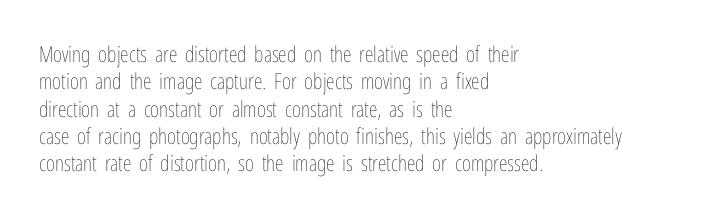
Q: Is the text bold? A: No.
Q: Is the text italic (slanted)? A: No, it is upright.
Q: Is the text underlined? A: No.
Q: How is the paragraph aligned? A: Left-aligned.
Q: Is the spacing between letters normal or unusually wide? A: Normal.
